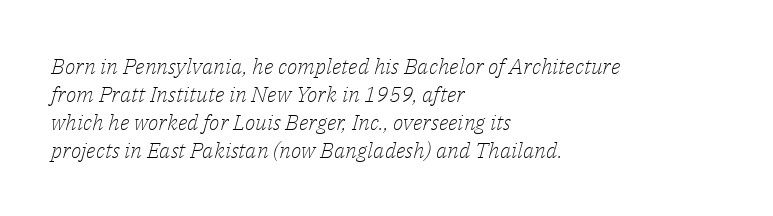
The image shows 22 px text type, italic (leaning right); set left-aligned, normal line spacing (1.27x), normal letter spacing, not underlined.
